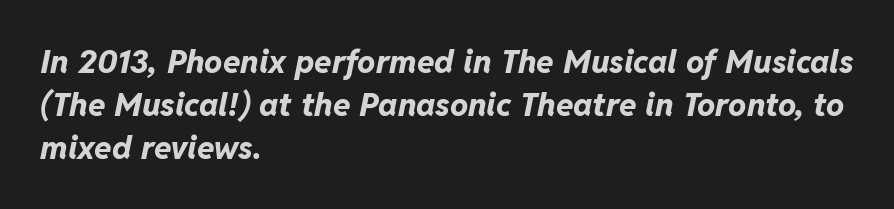
Q: Is the text bold? A: Yes.
Q: Is the text italic (slanted)? A: Yes, it leans right by about 11 degrees.
Q: Is the text underlined? A: No.
Q: How is the paragraph aligned? A: Left-aligned.
Q: Is the spacing between letters normal or unusually wide? A: Normal.
Q: Is the spacing between lines tight, normal or loose? A: Normal.
Q: Width (condensed, normal, or wide)? A: Normal.
Q: Stroke contrast? A: Low.
Q: x-height? A: Medium.
Q: Monospaced? A: No.
